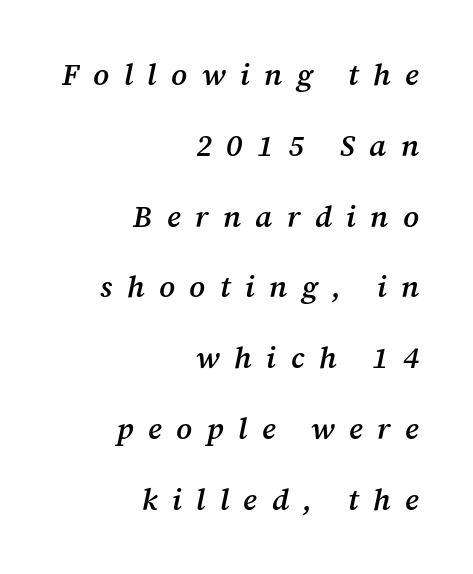
The image shows 30 px semibold serif type, italic (leaning right); set right-aligned, loose line spacing (2.36x), unusually wide letter spacing (+0.48 em), not underlined; medium stroke contrast and a medium x-height.
